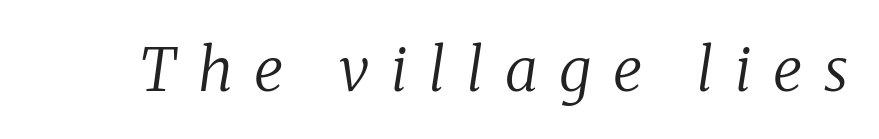
The image shows 60 px regular-weight serif type, italic (leaning right); set unusually wide letter spacing (+0.36 em), not underlined; low stroke contrast and a medium x-height.
